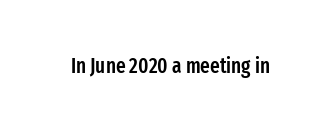
Q: Is the text bold? A: Semi-bold.
Q: Is the text italic (slanted)? A: No, it is upright.
Q: Is the text underlined? A: No.
Q: Is the spacing between letters normal or unusually wide? A: Normal.
